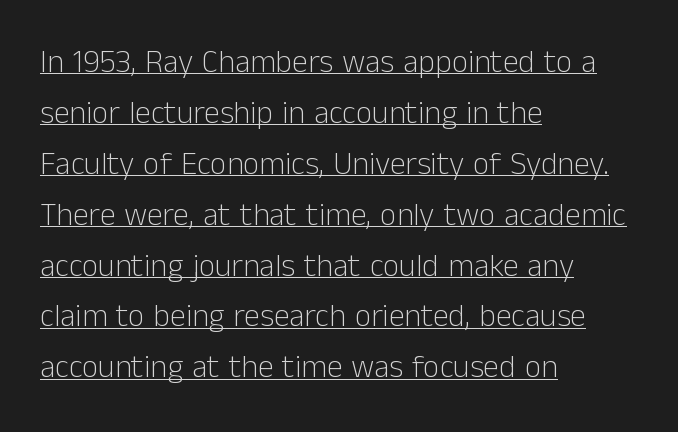
The image shows 32 px light sans-serif type, upright; set left-aligned, normal line spacing (1.59x), normal letter spacing, underlined; low stroke contrast and a medium x-height.
